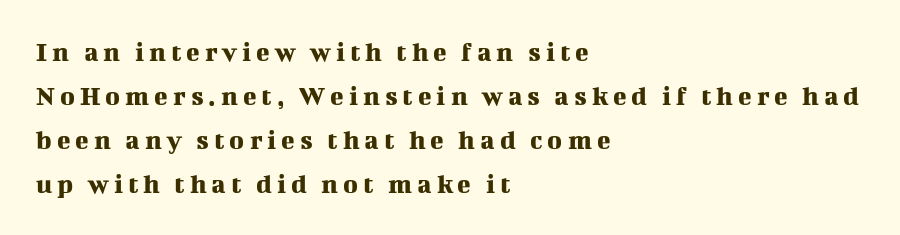
Q: Is the text italic (slanted)? A: No, it is upright.
Q: Is the typeface a serif or a sans-serif typeface? A: Serif.
Q: Is the text underlined? A: No.
Q: How is the paragraph aligned? A: Left-aligned.
Q: Is the spacing between lines tight, normal or loose? A: Normal.
Q: Width (condensed, normal, or wide)? A: Normal.
Q: Stroke contrast? A: Medium.
Q: x-height? A: Medium.
Q: Monospaced? A: No.
